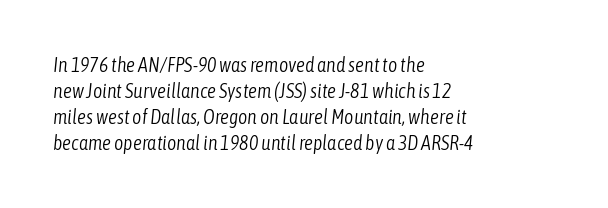
Q: Is the text bold? A: No.
Q: Is the text italic (slanted)? A: Yes, it leans right by about 6 degrees.
Q: Is the text underlined? A: No.
Q: How is the paragraph aligned? A: Left-aligned.
Q: Is the spacing between letters normal or unusually wide? A: Normal.
Q: Is the spacing between lines tight, normal or loose? A: Normal.
